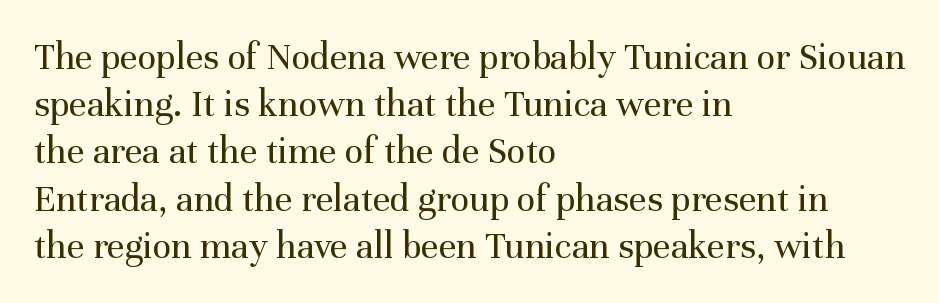
Q: Is the text bold? A: No.
Q: Is the text italic (slanted)? A: No, it is upright.
Q: Is the typeface a serif or a sans-serif typeface? A: Serif.
Q: Is the text underlined? A: No.
Q: How is the paragraph aligned? A: Left-aligned.
Q: Is the spacing between letters normal or unusually wide? A: Normal.
Q: Width (condensed, normal, or wide)? A: Normal.
Q: Stroke contrast? A: Medium.
Q: x-height? A: Medium.
Q: Monospaced? A: No.
